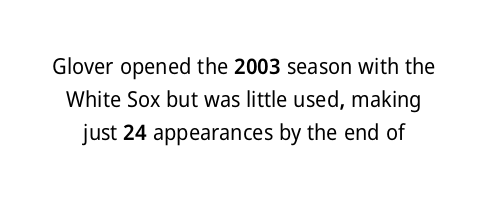
Standard letterfit; no display-style spreading of the glyphs. Type without underlining. Posture: vertical. The block of text has a typical density, with ordinary space between rows.
